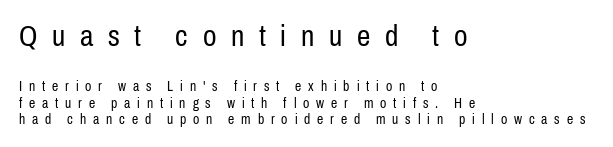
{"serif": "no", "italic": "no", "bold": "no", "weight": "regular", "width": "condensed", "stroke_contrast": "low", "x_height": "medium", "monospaced": "no", "underline": "no", "align": "left", "line_spacing_ratio": 1.18, "letter_spacing": "wide", "letter_spacing_em": 0.49, "larger_block": "first", "size_ratio": 2.14, "glyph_px": 30}
